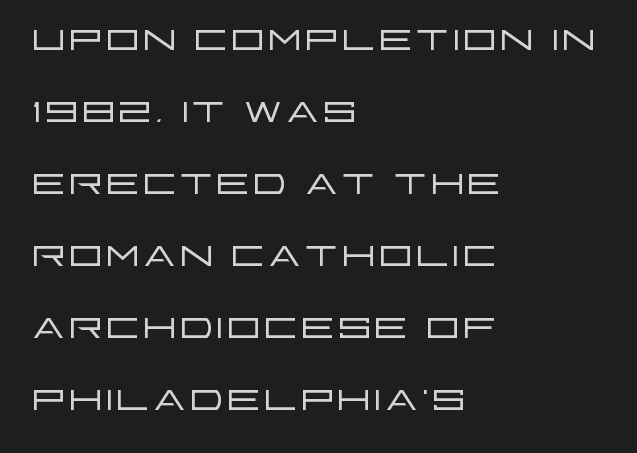
The image shows 55 px light, wide sans-serif type, upright; set left-aligned, normal line spacing (1.31x), normal letter spacing, not underlined; low stroke contrast and a large x-height.
